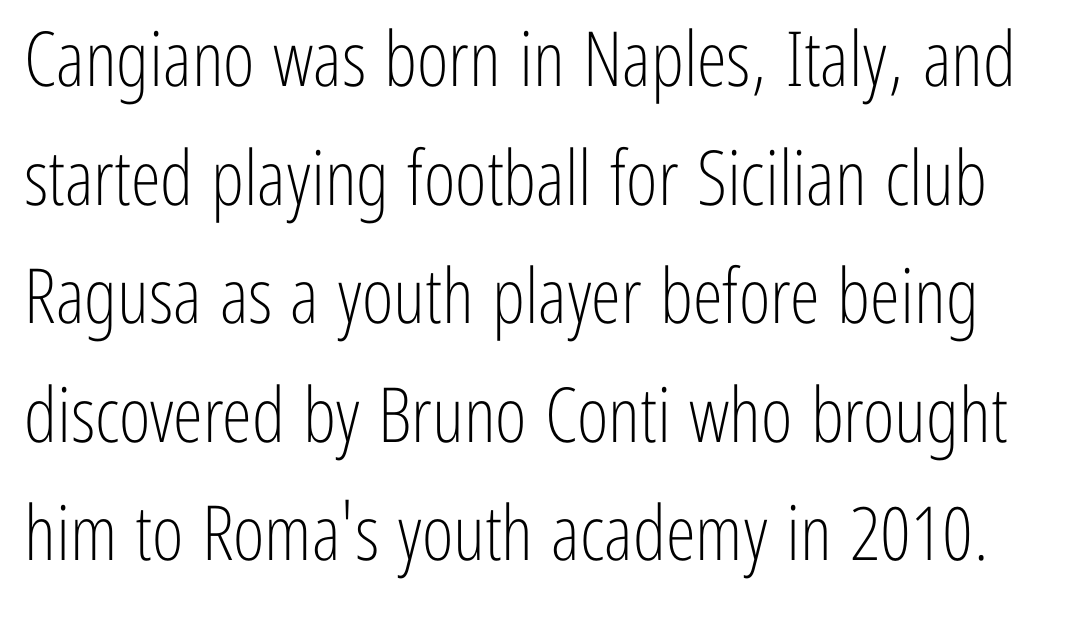
Q: Is the text bold? A: No.
Q: Is the text italic (slanted)? A: No, it is upright.
Q: Is the typeface a serif or a sans-serif typeface? A: Sans-serif.
Q: Is the text underlined? A: No.
Q: Is the spacing between letters normal or unusually wide? A: Normal.
Q: Is the spacing between lines tight, normal or loose? A: Normal.
Q: Width (condensed, normal, or wide)? A: Condensed.
Q: Stroke contrast? A: Low.
Q: x-height? A: Medium.
Q: Monospaced? A: No.
